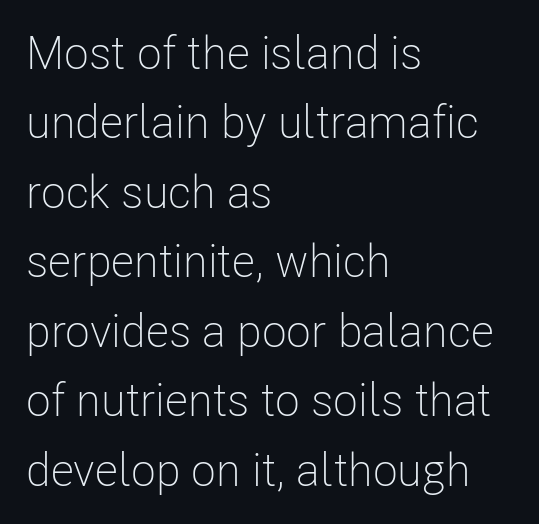
The image shows 46 px light, condensed sans-serif type, upright; set left-aligned, normal line spacing (1.51x), normal letter spacing, not underlined; low stroke contrast and a medium x-height.
